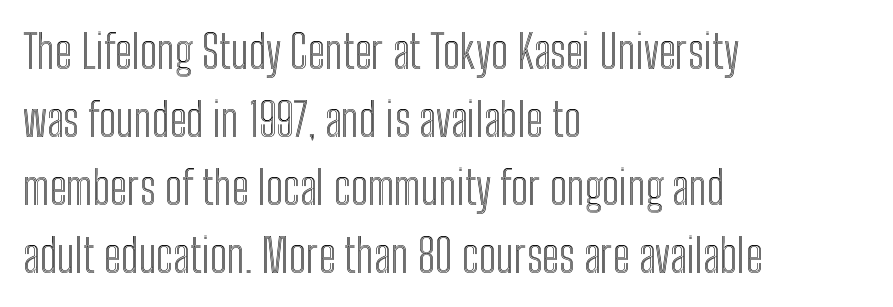
{"italic": "no", "width": "condensed", "x_height": "medium", "monospaced": "no", "underline": "no", "align": "left", "line_spacing": "normal", "line_spacing_ratio": 1.48, "letter_spacing": "normal", "letter_spacing_em": 0.0, "glyph_px": 46}
